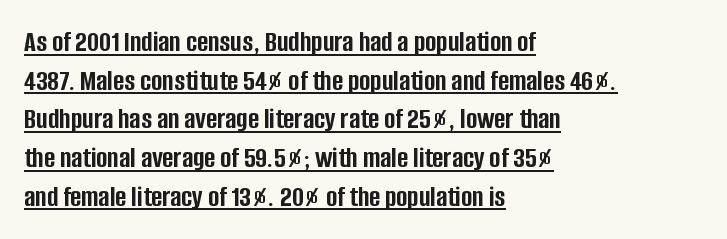
{"serif": "no", "italic": "no", "bold": "yes", "weight": "semibold", "width": "condensed", "stroke_contrast": "low", "x_height": "large", "monospaced": "no", "underline": "yes", "align": "left", "line_spacing": "normal", "line_spacing_ratio": 1.29, "letter_spacing": "normal", "letter_spacing_em": 0.0, "glyph_px": 30}
